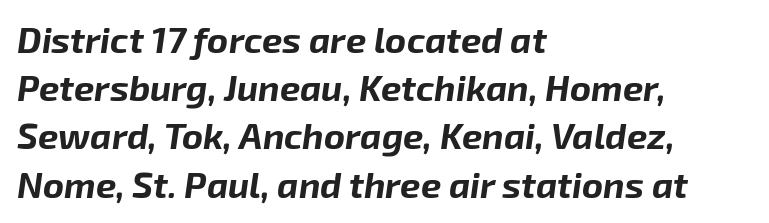
Q: Is the text bold? A: Yes.
Q: Is the text italic (slanted)? A: Yes, it leans right by about 8 degrees.
Q: Is the text underlined? A: No.
Q: How is the paragraph aligned? A: Left-aligned.
Q: Is the spacing between letters normal or unusually wide? A: Normal.
Q: Is the spacing between lines tight, normal or loose? A: Normal.
Q: Width (condensed, normal, or wide)? A: Normal.
Q: Stroke contrast? A: Low.
Q: x-height? A: Medium.
Q: Monospaced? A: No.
